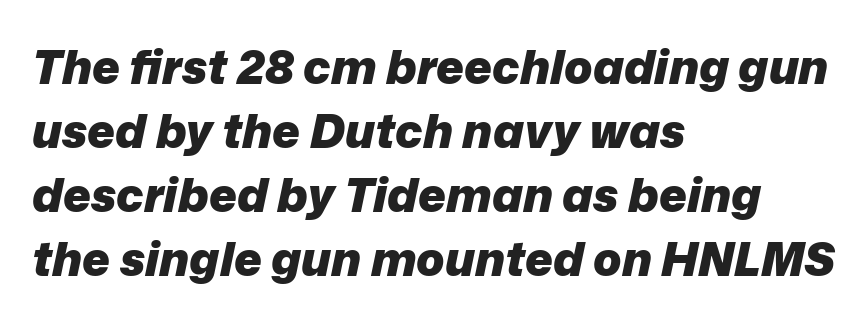
{"italic": "yes", "lean": "right", "slant_degrees": 12, "bold": "yes", "weight": "heavy", "width": "normal", "stroke_contrast": "low", "x_height": "medium", "monospaced": "no", "underline": "no", "align": "left", "line_spacing": "normal", "line_spacing_ratio": 1.36, "letter_spacing": "normal", "letter_spacing_em": 0.0, "glyph_px": 47}
